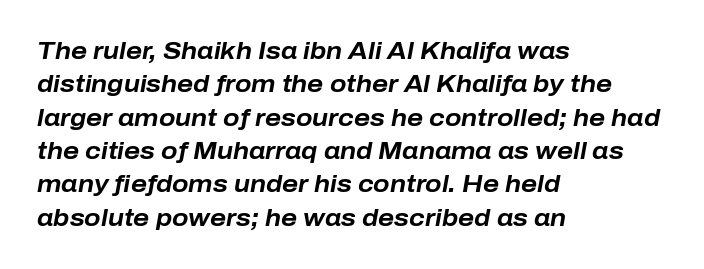
Q: Is the text bold? A: Yes.
Q: Is the text italic (slanted)? A: Yes, it leans right by about 10 degrees.
Q: Is the text underlined? A: No.
Q: How is the paragraph aligned? A: Left-aligned.
Q: Is the spacing between letters normal or unusually wide? A: Normal.
Q: Is the spacing between lines tight, normal or loose? A: Normal.
